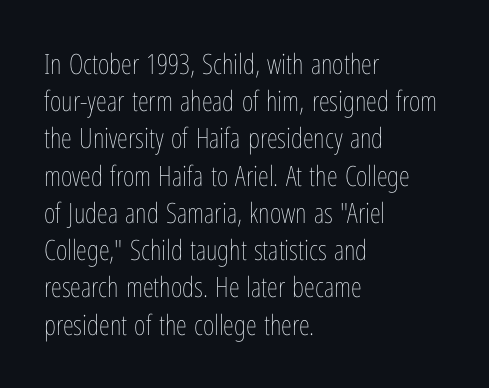
Stroke thickness stays within the range of a standard reading face or lighter. The line-height multiplier appears to be the usual default. In terms of letterspacing, this is plain default setting. Horizontally, the lines are justified to the leading edge only. Only glyphs here, with clear space below each row. Varying glyph widths throughout — classic text-font behaviour.
